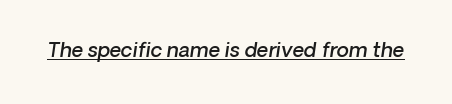
The font is running at a semibold setting, under full bold. The line texture is even and compact thanks to regular tracking. The typesetter has applied underlining to the passage shown.
